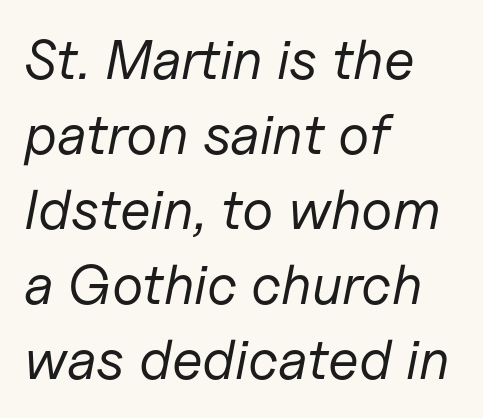
Alignment: flush left. What stands out about the letter spacing? Nothing — it is the standard amount. Proportional: the letters do not fall into vertical columns. Plain, unruled lines of type. The weight tops out at a normal text grade. A typesetter would call this leading conventional body-copy spacing.
